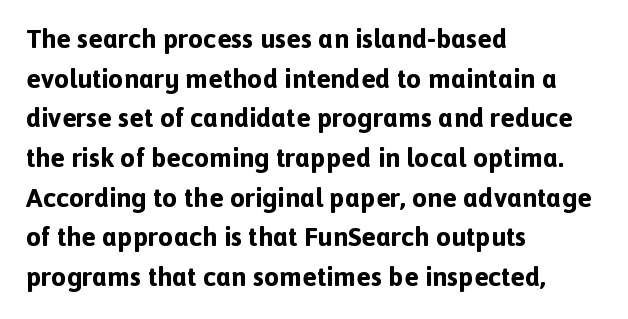
The image shows 27 px bold type, upright; set left-aligned, normal line spacing (1.47x), normal letter spacing, not underlined.
